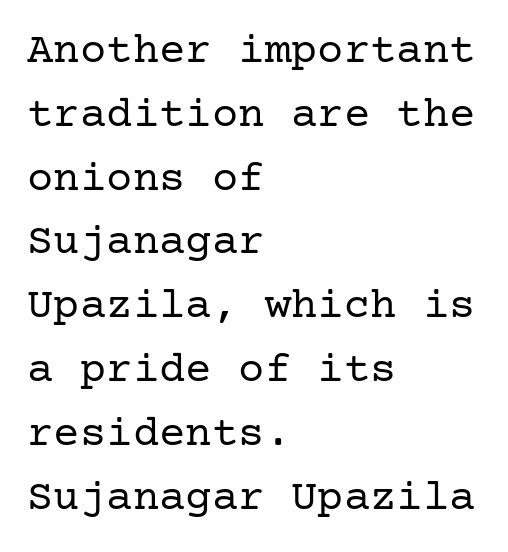
Q: Is the text bold? A: No.
Q: Is the text italic (slanted)? A: No, it is upright.
Q: Is the typeface a serif or a sans-serif typeface? A: Serif.
Q: Is the text underlined? A: No.
Q: How is the paragraph aligned? A: Left-aligned.
Q: Is the spacing between letters normal or unusually wide? A: Normal.
Q: Is the spacing between lines tight, normal or loose? A: Normal.
Q: Width (condensed, normal, or wide)? A: Normal.
Q: Stroke contrast? A: Low.
Q: x-height? A: Medium.
